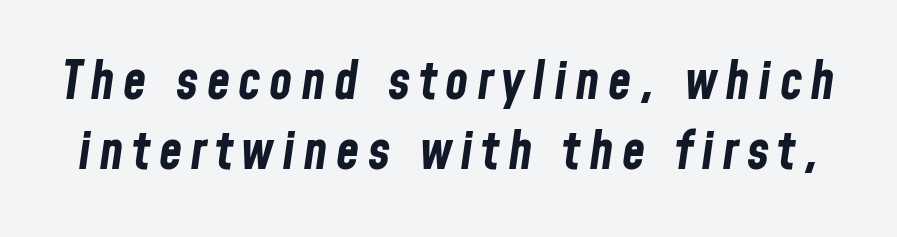
{"italic": "yes", "lean": "right", "slant_degrees": 8, "bold": "yes", "weight": "bold", "width": "condensed", "stroke_contrast": "low", "x_height": "medium", "monospaced": "no", "underline": "no", "line_spacing": "normal", "line_spacing_ratio": 1.32, "glyph_px": 53}
